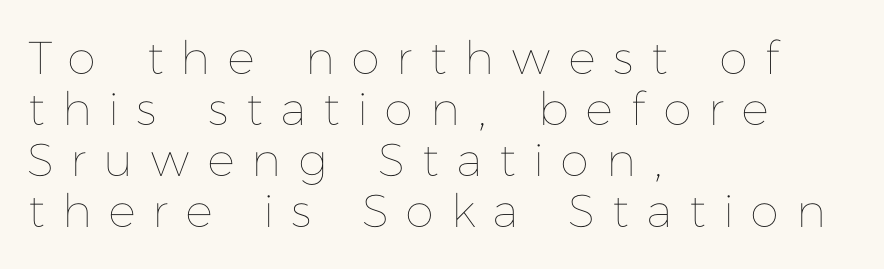
Descender tails drop into unmarked territory. Inter-character spacing is expanded well beyond the font's built-in metrics. The letters advance in unequal steps, a hallmark of proportional type. Vertical strokes here are truly vertical.
